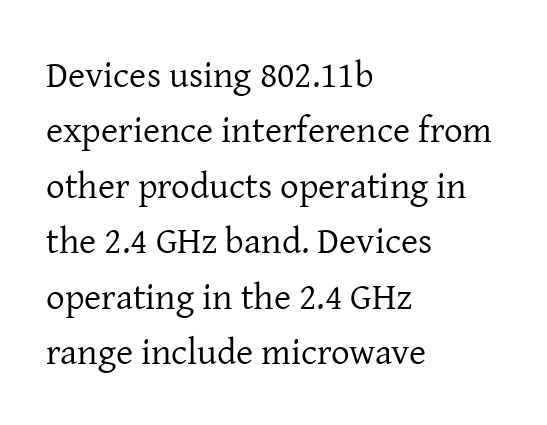
{"serif": "yes", "italic": "no", "bold": "no", "weight": "regular", "width": "normal", "stroke_contrast": "low", "x_height": "medium", "monospaced": "no", "underline": "no", "align": "left", "line_spacing": "normal", "line_spacing_ratio": 1.5, "letter_spacing": "normal", "letter_spacing_em": 0.0, "glyph_px": 37}
